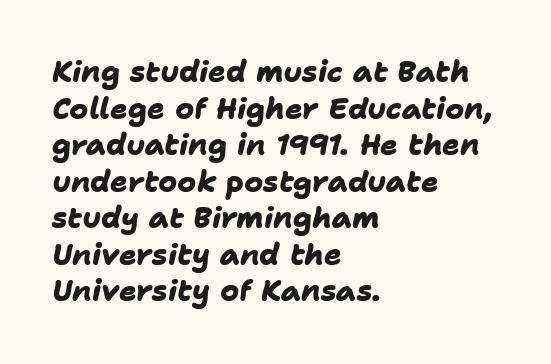
{"serif": "no", "bold": "yes", "weight": "heavy", "width": "normal", "stroke_contrast": "low", "x_height": "medium", "monospaced": "no", "underline": "no", "align": "left", "line_spacing": "normal", "line_spacing_ratio": 1.26, "letter_spacing": "normal", "letter_spacing_em": 0.0, "glyph_px": 29}
